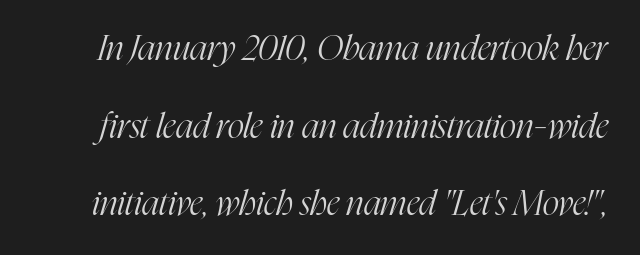
{"serif": "yes", "italic": "yes", "lean": "right", "slant_degrees": 16, "bold": "no", "weight": "light", "width": "condensed", "stroke_contrast": "high", "x_height": "medium", "monospaced": "no", "underline": "no", "line_spacing": "loose", "line_spacing_ratio": 2.22, "letter_spacing": "normal", "letter_spacing_em": 0.0, "glyph_px": 35}
